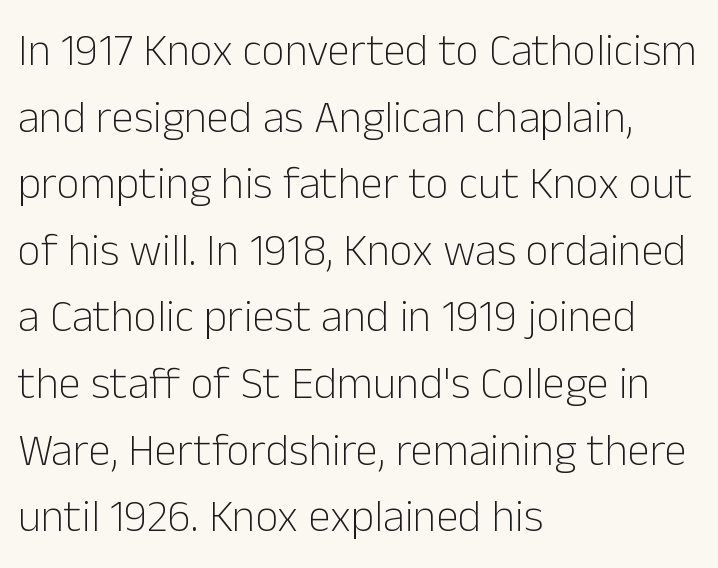
Q: Is the text bold? A: No.
Q: Is the text italic (slanted)? A: No, it is upright.
Q: Is the typeface a serif or a sans-serif typeface? A: Sans-serif.
Q: Is the text underlined? A: No.
Q: How is the paragraph aligned? A: Left-aligned.
Q: Is the spacing between letters normal or unusually wide? A: Normal.
Q: Is the spacing between lines tight, normal or loose? A: Normal.
Q: Width (condensed, normal, or wide)? A: Normal.
Q: Stroke contrast? A: Low.
Q: x-height? A: Medium.
Q: Monospaced? A: No.
